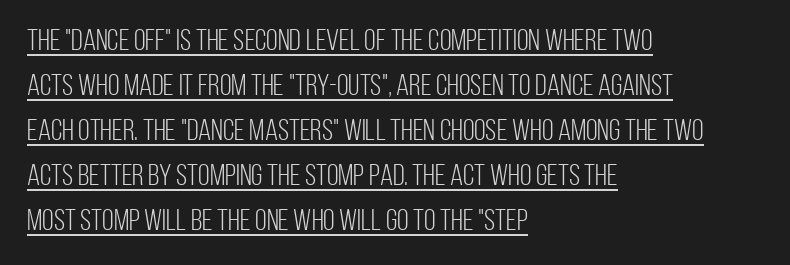
The image shows 30 px light, condensed sans-serif type, upright; set left-aligned, normal line spacing (1.5x), normal letter spacing, underlined; low stroke contrast and a large x-height.
